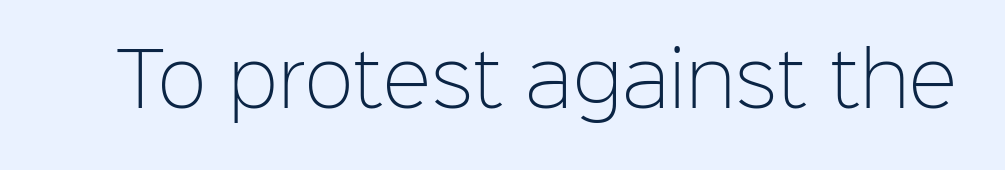
The strip under each line holds only bare page. A roman cut, with each character standing at attention. What stands out about the letter spacing? Nothing — it is the standard amount. Weight: regular or lighter.
